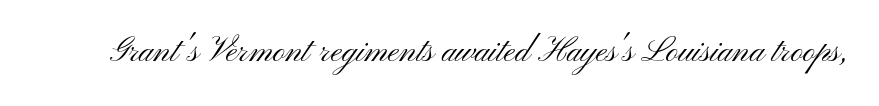
The image shows 34 px light, wide sans-serif type; set normal letter spacing, not underlined; medium stroke contrast and a small x-height.
